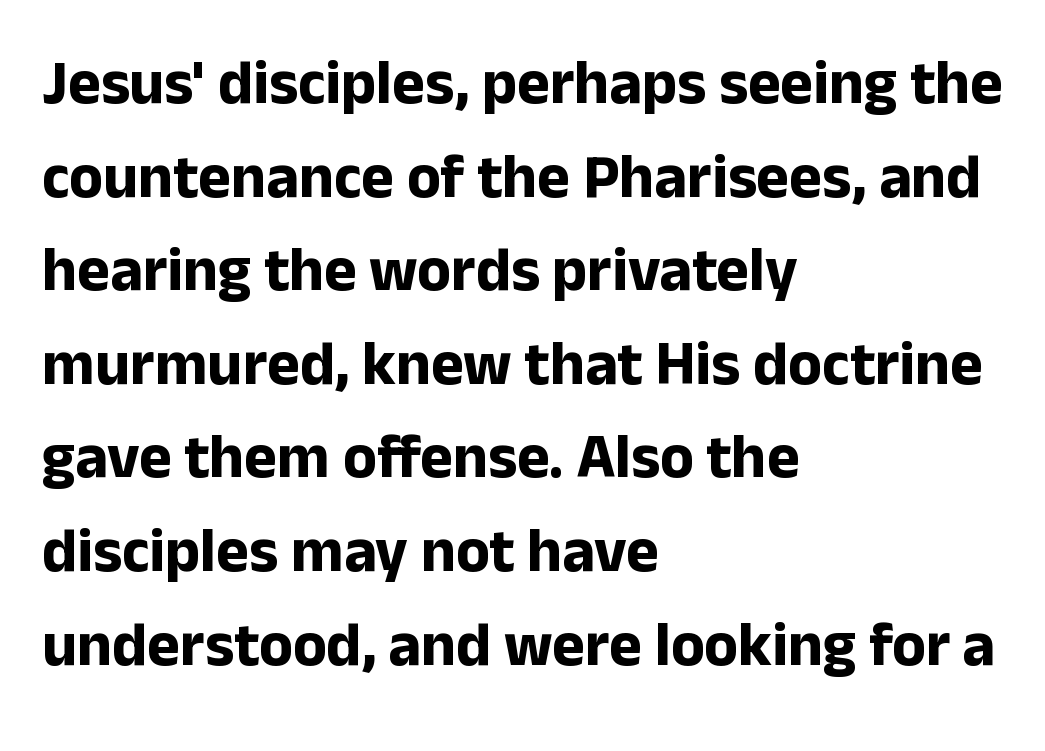
Q: Is the text bold? A: Yes.
Q: Is the text italic (slanted)? A: No, it is upright.
Q: Is the typeface a serif or a sans-serif typeface? A: Sans-serif.
Q: Is the text underlined? A: No.
Q: How is the paragraph aligned? A: Left-aligned.
Q: Is the spacing between letters normal or unusually wide? A: Normal.
Q: Is the spacing between lines tight, normal or loose? A: Normal.
Q: Width (condensed, normal, or wide)? A: Normal.
Q: Stroke contrast? A: Low.
Q: x-height? A: Medium.
Q: Monospaced? A: No.
